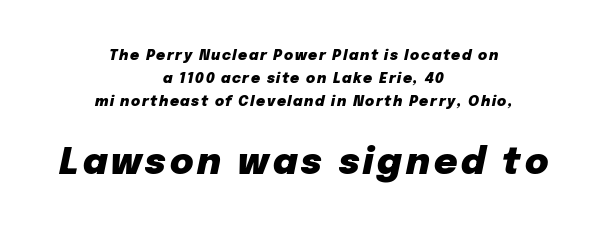
Q: Is the text bold? A: Yes.
Q: Is the text italic (slanted)? A: Yes, it leans right by about 12 degrees.
Q: Is the text underlined? A: No.
Q: How is the paragraph aligned? A: Centered.
Q: Is the spacing between lines tight, normal or loose? A: Normal.
Q: Which block of text is set in a larger size, the first (top) or the second (bottom)? A: The second (bottom) one.
Q: Width (condensed, normal, or wide)? A: Normal.
Q: Stroke contrast? A: Low.
Q: x-height? A: Medium.
Q: Monospaced? A: No.
